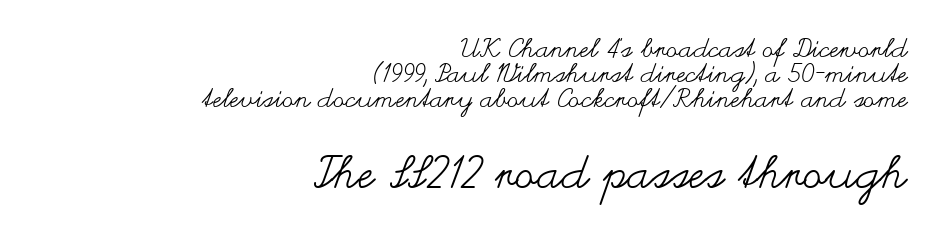
{"bold": "no", "weight": "regular", "width": "wide", "stroke_contrast": "medium", "x_height": "small", "monospaced": "no", "underline": "no", "align": "right", "line_spacing": "tight", "line_spacing_ratio": 0.96, "letter_spacing": "normal", "letter_spacing_em": 0.0, "larger_block": "second", "size_ratio": 1.73, "glyph_px": 45}
